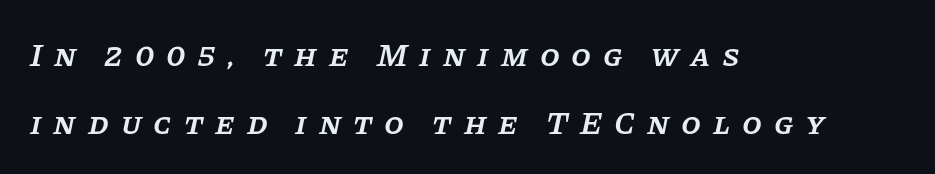
The text carries the slant typical of an italic or oblique font. These words are printed semibold, heavier than regular yet not bold. How are the letters spaced? Widely, with obvious added tracking. Little horizontal feet cap the strokes, marking this as serif type.
